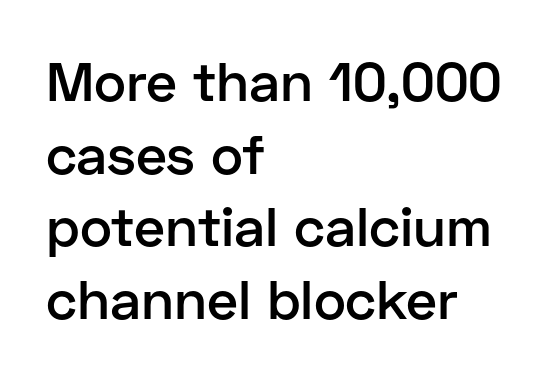
Each word holds together tightly as a unit, with standard inter-letter gaps. The rendering anchors every line to the left-hand side. Nope, no serifs anywhere on these letters. Interline gaps are of average width in this sample. You can tell it's not italic because the verticals are truly vertical. Set as a demibold, roughly 600 on the weight scale.
